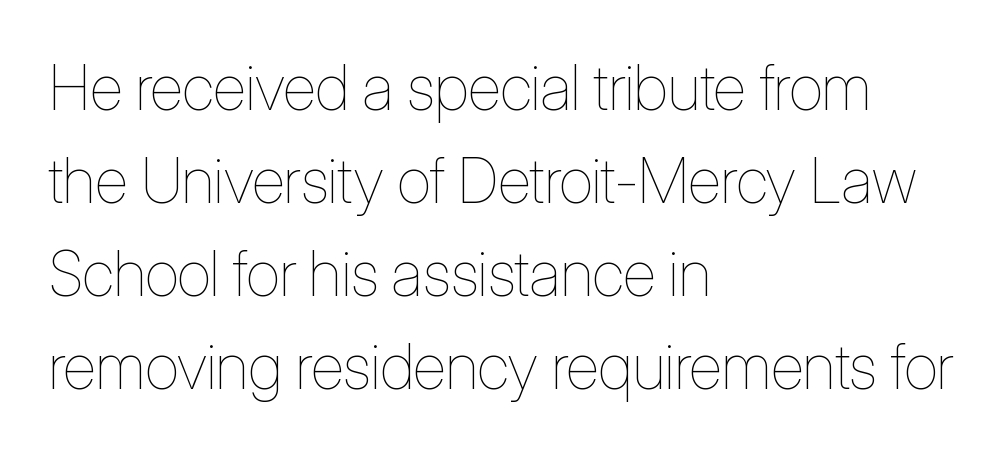
{"italic": "no", "bold": "no", "weight": "thin", "width": "condensed", "stroke_contrast": "low", "x_height": "medium", "monospaced": "no", "underline": "no", "align": "left", "line_spacing": "normal", "line_spacing_ratio": 1.5, "letter_spacing": "normal", "letter_spacing_em": 0.0, "glyph_px": 62}
